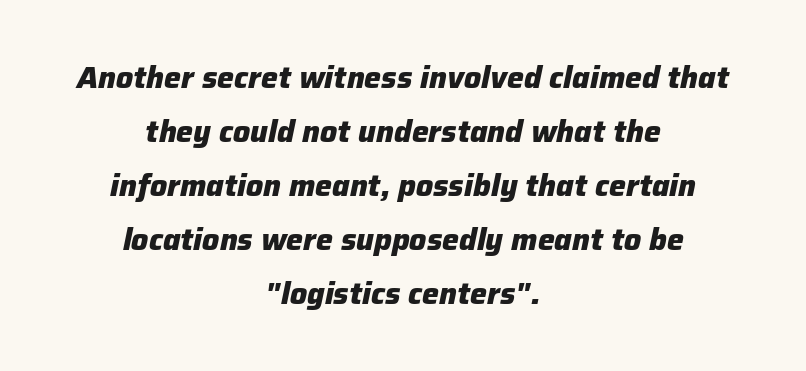
The image shows 30 px heavy type, italic (leaning right); set centered, line spacing 1.8x, normal letter spacing, not underlined; low stroke contrast and a medium x-height.
